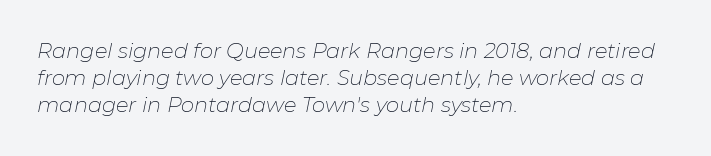
Teacher's note: observe the even left margin — that is flush-left alignment. Stroke mass is kept to a normal reading level or below. The lines sit at an ordinary, default distance from one another. The face used here is rendered with its standard letterfit. Unmarked baselines from the first word to the last.
